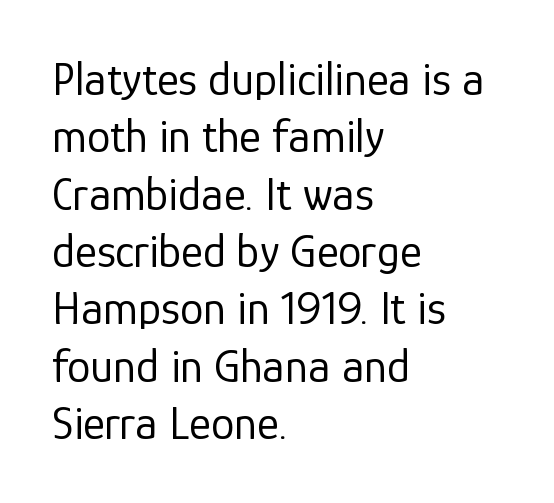
{"serif": "no", "italic": "no", "bold": "no", "weight": "regular", "width": "normal", "stroke_contrast": "low", "x_height": "medium", "monospaced": "no", "underline": "no", "align": "left", "line_spacing_ratio": 1.22, "letter_spacing": "normal", "letter_spacing_em": 0.0, "glyph_px": 47}
